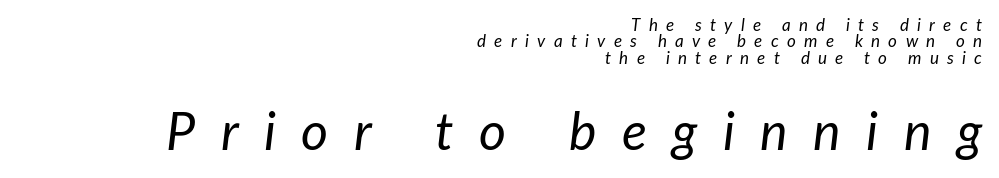
You could not count columns in this text — the font is proportionally spaced. Display-style spreading of the glyphs; the letterfit is very open. Stems here are at most as thick as an everyday book face. The following chunk of copy outweighs the initial chunk in type size. Rendered with sloped, italic letterforms.
